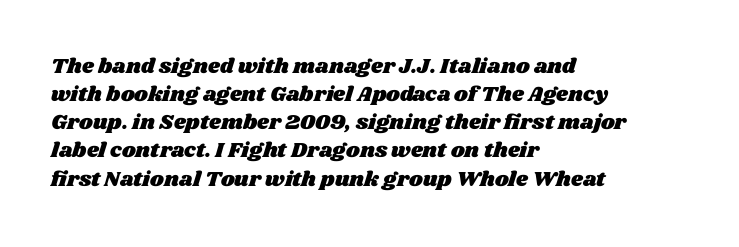
Q: Is the text underlined? A: No.
Q: How is the paragraph aligned? A: Left-aligned.
Q: Is the spacing between letters normal or unusually wide? A: Normal.
Q: Is the spacing between lines tight, normal or loose? A: Normal.
